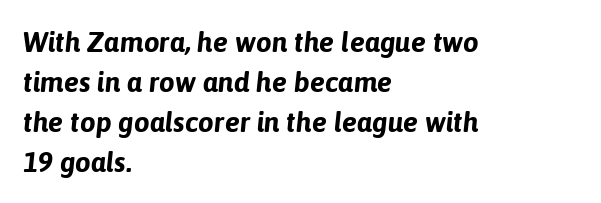
{"italic": "yes", "lean": "right", "slant_degrees": 6, "bold": "yes", "weight": "bold", "width": "normal", "stroke_contrast": "low", "x_height": "medium", "monospaced": "no", "underline": "no", "align": "left", "line_spacing": "normal", "line_spacing_ratio": 1.43, "letter_spacing": "normal", "letter_spacing_em": 0.0, "glyph_px": 28}
